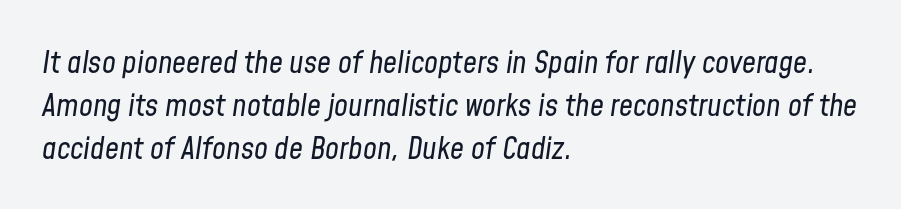
Q: Is the text bold? A: No.
Q: Is the text italic (slanted)? A: Yes, it leans right by about 8 degrees.
Q: Is the text underlined? A: No.
Q: How is the paragraph aligned? A: Left-aligned.
Q: Is the spacing between letters normal or unusually wide? A: Normal.
Q: Is the spacing between lines tight, normal or loose? A: Normal.
Q: Width (condensed, normal, or wide)? A: Condensed.
Q: Stroke contrast? A: Low.
Q: x-height? A: Medium.
Q: Monospaced? A: No.
